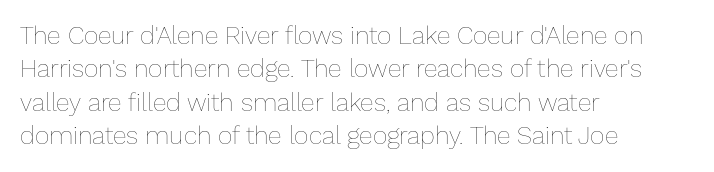
Notice how the stems are strictly vertical — no italics here. Clear beneath every line of the passage. Compared with typical paragraphs, the rows here are spaced about the same. The letters look calm and open, with moderate or lighter stems. Spacing between characters is what you'd get straight out of the box.
